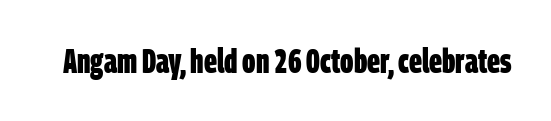
Q: Is the text bold? A: Yes.
Q: Is the typeface a serif or a sans-serif typeface? A: Sans-serif.
Q: Is the text underlined? A: No.
Q: Is the spacing between letters normal or unusually wide? A: Normal.
Q: Width (condensed, normal, or wide)? A: Condensed.
Q: Stroke contrast? A: Low.
Q: x-height? A: Large.
Q: Monospaced? A: No.
